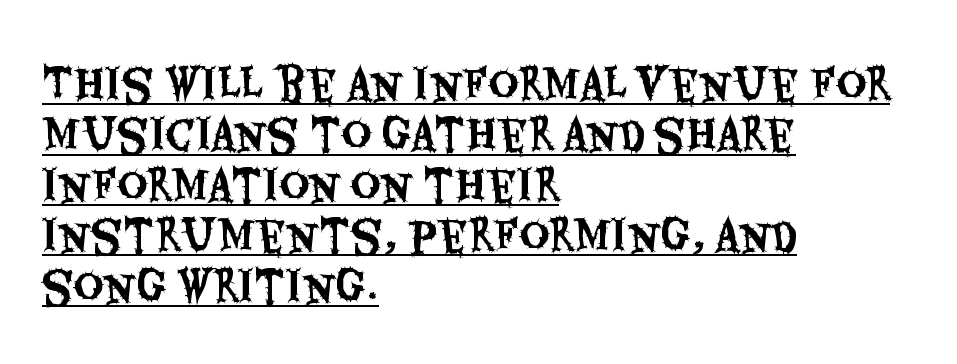
The image shows 41 px condensed sans-serif type, upright; set left-aligned, line spacing 1.23x, normal letter spacing, underlined; medium stroke contrast and a large x-height.
